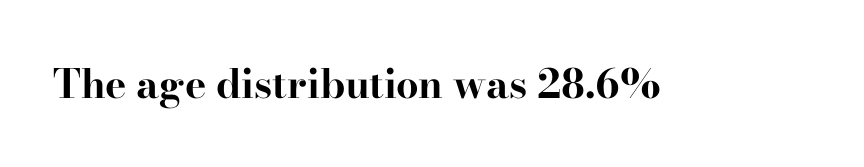
The image shows 40 px bold, wide serif type, upright; set normal letter spacing, not underlined; high stroke contrast and a small x-height.
